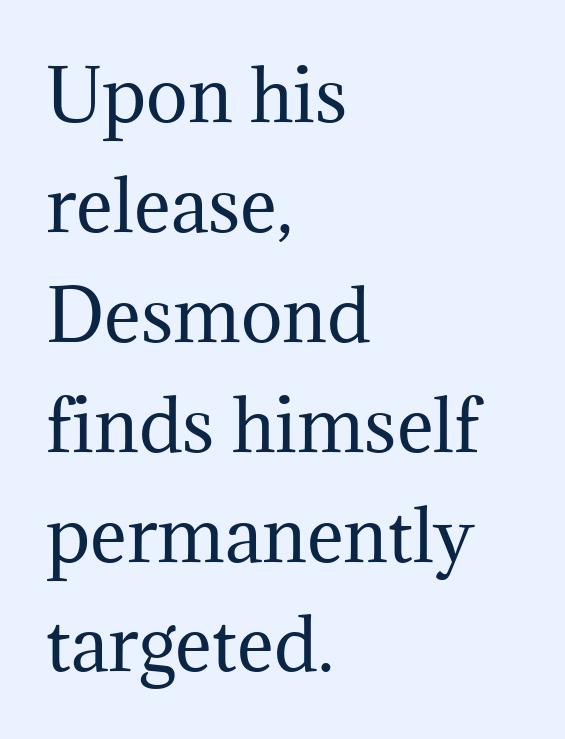
Q: Is the text bold? A: No.
Q: Is the text italic (slanted)? A: No, it is upright.
Q: Is the typeface a serif or a sans-serif typeface? A: Serif.
Q: Is the text underlined? A: No.
Q: How is the paragraph aligned? A: Left-aligned.
Q: Is the spacing between letters normal or unusually wide? A: Normal.
Q: Is the spacing between lines tight, normal or loose? A: Normal.
Q: Width (condensed, normal, or wide)? A: Normal.
Q: Stroke contrast? A: Medium.
Q: x-height? A: Medium.
Q: Monospaced? A: No.
